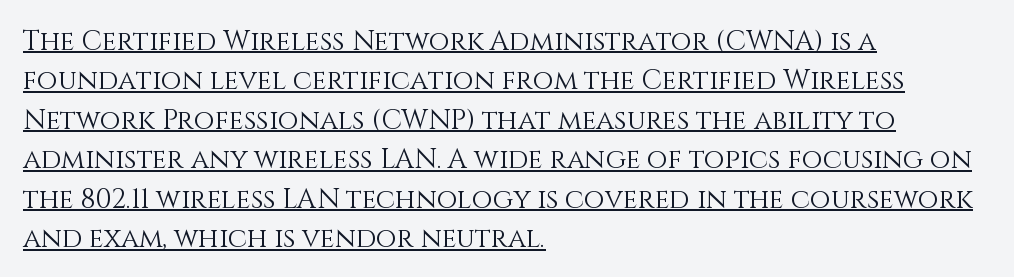
Q: Is the text bold? A: No.
Q: Is the text italic (slanted)? A: No, it is upright.
Q: Is the text underlined? A: Yes.
Q: How is the paragraph aligned? A: Left-aligned.
Q: Is the spacing between letters normal or unusually wide? A: Normal.
Q: Is the spacing between lines tight, normal or loose? A: Normal.
